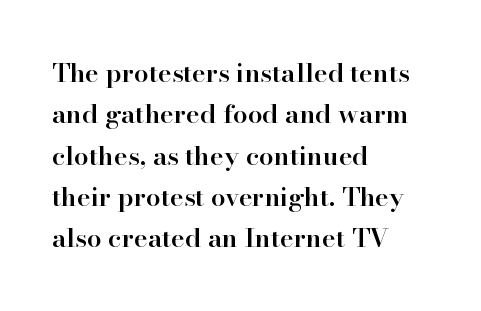
The image shows 26 px text type, upright; set left-aligned, normal line spacing (1.59x), normal letter spacing, not underlined.
